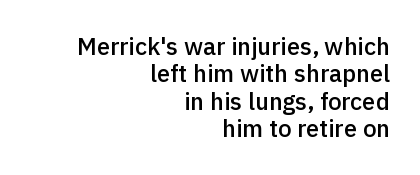
The image shows 24 px text type, upright; set right-aligned, tight line spacing (1.14x), normal letter spacing, not underlined.
